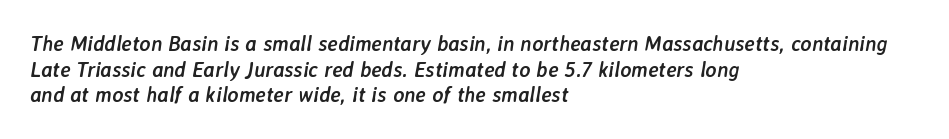
{"italic": "yes", "lean": "right", "slant_degrees": 7, "bold": "yes", "underline": "no", "align": "left", "line_spacing_ratio": 1.22, "letter_spacing": "normal", "letter_spacing_em": 0.0, "glyph_px": 21}
